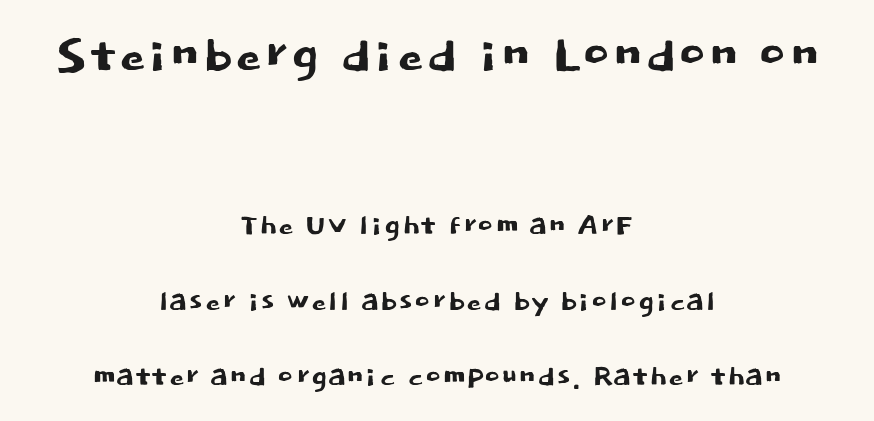
{"serif": "no", "italic": "no", "width": "normal", "stroke_contrast": "low", "x_height": "large", "monospaced": "no", "underline": "no", "align": "center", "line_spacing": "loose", "line_spacing_ratio": 1.98, "letter_spacing": "normal", "letter_spacing_em": 0.0, "larger_block": "first", "size_ratio": 1.74, "glyph_px": 66}
